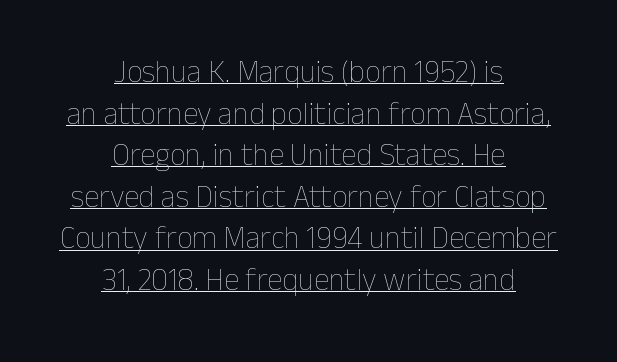
{"italic": "no", "bold": "no", "weight": "thin", "width": "normal", "stroke_contrast": "low", "x_height": "medium", "monospaced": "no", "underline": "yes", "align": "center", "line_spacing": "normal", "line_spacing_ratio": 1.34, "letter_spacing": "normal", "letter_spacing_em": 0.0, "glyph_px": 31}
